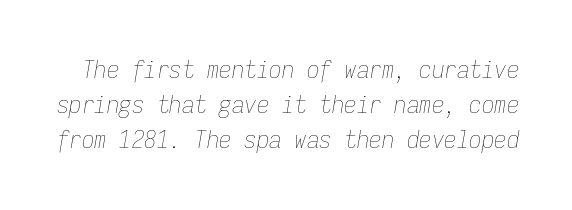
Q: Is the text bold? A: No.
Q: Is the text italic (slanted)? A: Yes, it leans right by about 9 degrees.
Q: Is the text underlined? A: No.
Q: Is the spacing between letters normal or unusually wide? A: Normal.
Q: Is the spacing between lines tight, normal or loose? A: Normal.
